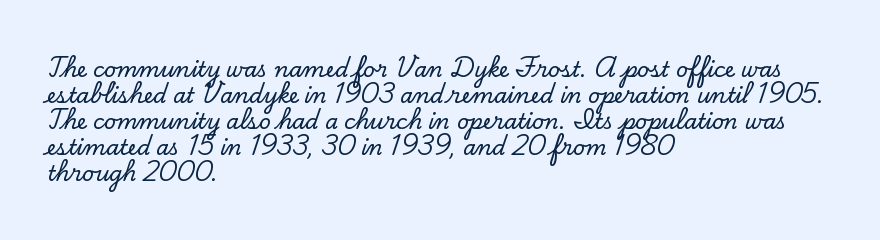
The image shows 21 px text type; set left-aligned, line spacing 1.24x, normal letter spacing, not underlined.
